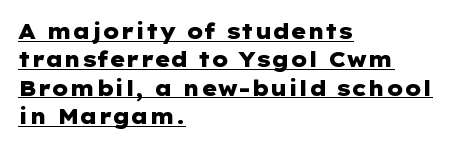
The image shows 21 px bold type, upright; set left-aligned, normal line spacing (1.35x), normal letter spacing, underlined.
